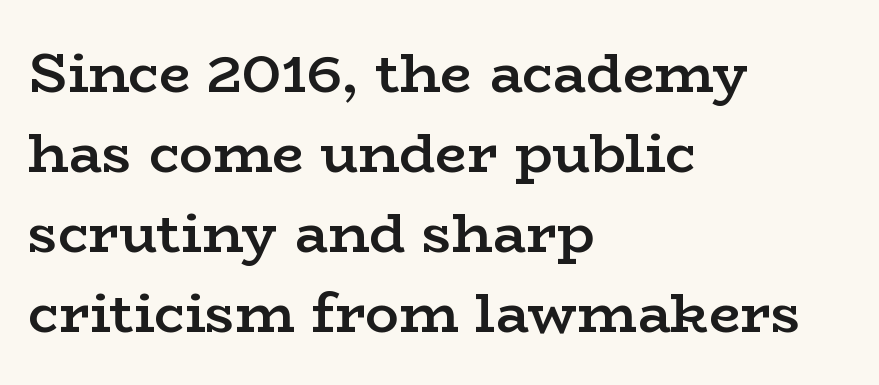
{"serif": "yes", "italic": "no", "bold": "semi", "weight": "semibold", "width": "wide", "stroke_contrast": "low", "x_height": "medium", "monospaced": "no", "underline": "no", "align": "left", "line_spacing": "normal", "line_spacing_ratio": 1.43, "letter_spacing": "normal", "letter_spacing_em": 0.0, "glyph_px": 56}
